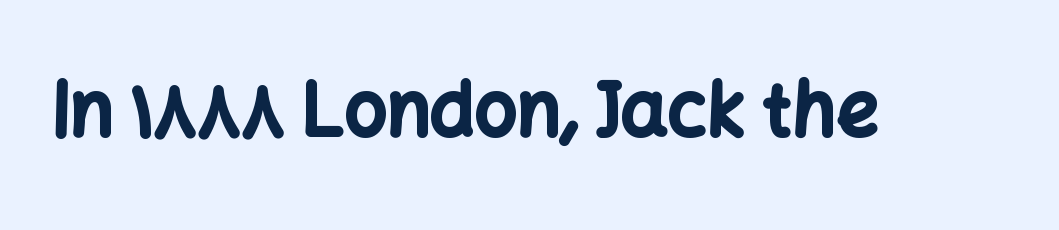
The image shows 74 px bold sans-serif type, upright; set normal letter spacing, not underlined; low stroke contrast and a medium x-height.
